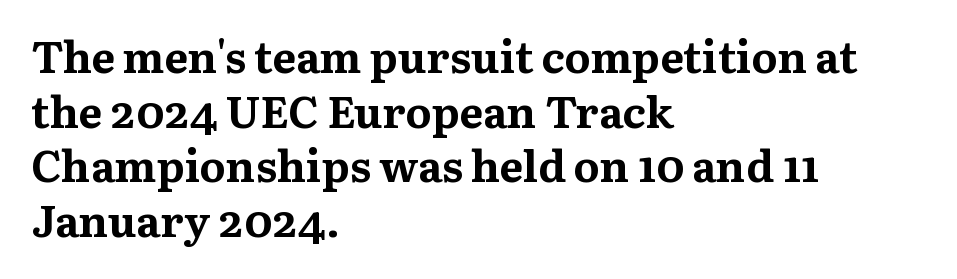
The image shows 44 px bold serif type, upright; set left-aligned, line spacing 1.24x, normal letter spacing, not underlined; medium stroke contrast and a medium x-height.
